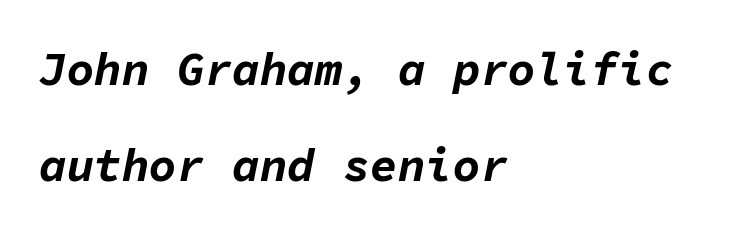
The image shows 46 px bold type, italic (leaning right), monospaced; set left-aligned, loose line spacing (2.09x), normal letter spacing, not underlined; low stroke contrast and a medium x-height.
